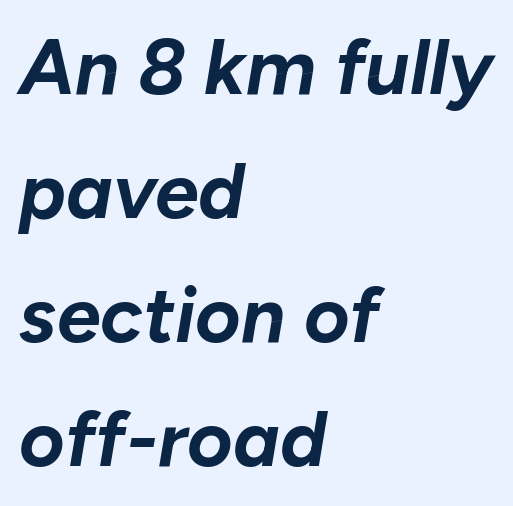
When letters slant like this, we call the style italic. The font is running at its bold setting. The tracking reads as untouched default to a designer's eye. Bare-footed words on every line. Casual observation: everything's shoved over to the left.
